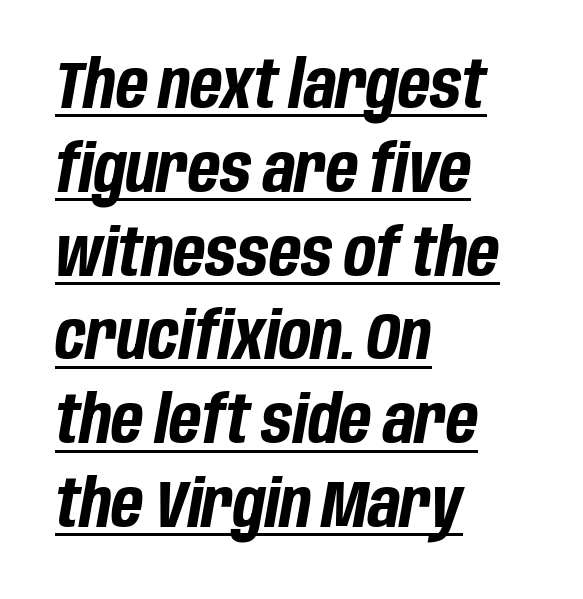
Q: Is the text bold? A: Yes.
Q: Is the text italic (slanted)? A: Yes, it leans right by about 10 degrees.
Q: Is the text underlined? A: Yes.
Q: How is the paragraph aligned? A: Left-aligned.
Q: Is the spacing between letters normal or unusually wide? A: Normal.
Q: Is the spacing between lines tight, normal or loose? A: Normal.
Q: Width (condensed, normal, or wide)? A: Condensed.
Q: Stroke contrast? A: Low.
Q: x-height? A: Large.
Q: Monospaced? A: No.
